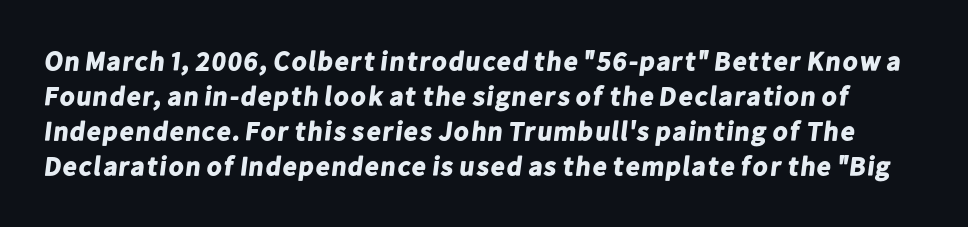
{"bold": "yes", "underline": "no", "line_spacing": "normal", "line_spacing_ratio": 1.3, "letter_spacing": "normal", "letter_spacing_em": 0.0, "glyph_px": 27}
